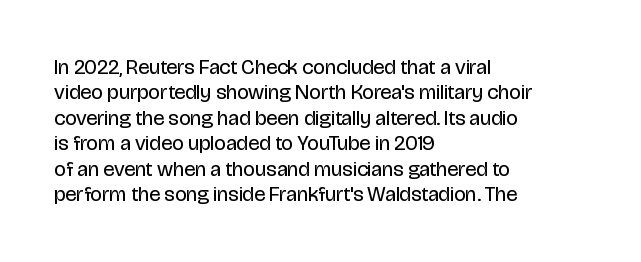
The image shows 21 px text type, upright; set left-aligned, line spacing 1.21x, normal letter spacing, not underlined.
